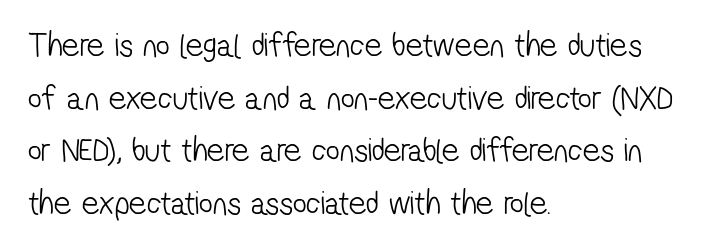
Q: Is the text bold? A: No.
Q: Is the typeface a serif or a sans-serif typeface? A: Sans-serif.
Q: Is the text underlined? A: No.
Q: How is the paragraph aligned? A: Left-aligned.
Q: Is the spacing between letters normal or unusually wide? A: Normal.
Q: Is the spacing between lines tight, normal or loose? A: Normal.
Q: Width (condensed, normal, or wide)? A: Condensed.
Q: Stroke contrast? A: Low.
Q: x-height? A: Medium.
Q: Monospaced? A: No.
